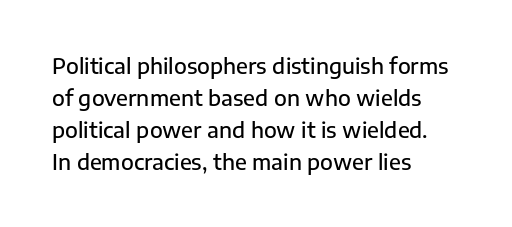
Q: Is the text bold? A: Semi-bold.
Q: Is the text italic (slanted)? A: No, it is upright.
Q: Is the text underlined? A: No.
Q: How is the paragraph aligned? A: Left-aligned.
Q: Is the spacing between letters normal or unusually wide? A: Normal.
Q: Is the spacing between lines tight, normal or loose? A: Normal.
